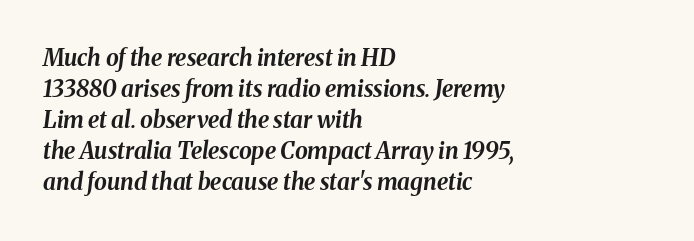
{"italic": "yes", "lean": "right", "slant_degrees": 8, "bold": "yes", "underline": "no", "align": "left", "line_spacing": "normal", "line_spacing_ratio": 1.35, "letter_spacing": "normal", "letter_spacing_em": 0.0, "glyph_px": 23}
